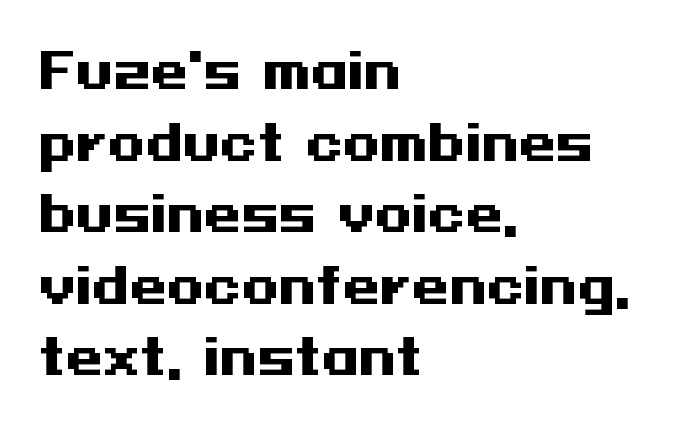
Q: Is the text bold? A: Yes.
Q: Is the text italic (slanted)? A: No, it is upright.
Q: Is the typeface a serif or a sans-serif typeface? A: Sans-serif.
Q: Is the text underlined? A: No.
Q: How is the paragraph aligned? A: Left-aligned.
Q: Is the spacing between letters normal or unusually wide? A: Normal.
Q: Is the spacing between lines tight, normal or loose? A: Normal.
Q: Width (condensed, normal, or wide)? A: Wide.
Q: Stroke contrast? A: Medium.
Q: x-height? A: Medium.
